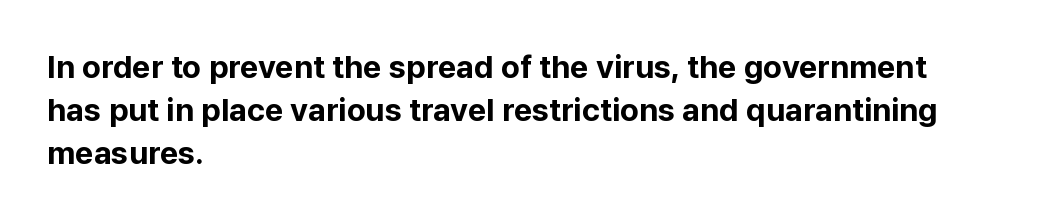
Check where the strokes stop: nothing finishes them off — pure sans. The sample has been set heavy, in full bold. Beneath every word, the page is bare. A classic flush-left, rag-right setting is used for this passage. Ordinary non-slanted type is in use. Each word holds together tightly as a unit, with standard inter-letter gaps.
